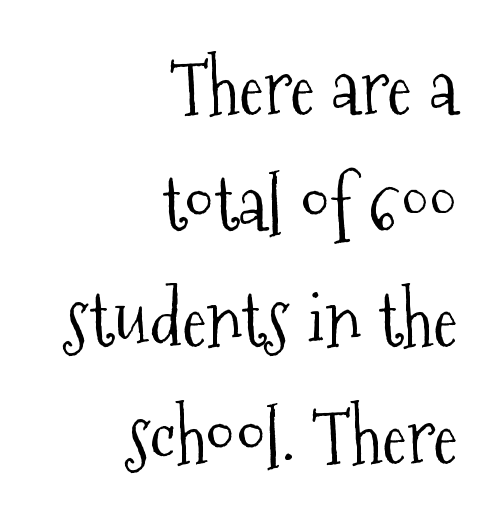
The image shows 75 px light, condensed serif type, upright; set right-aligned, normal line spacing (1.55x), normal letter spacing, not underlined; medium stroke contrast and a medium x-height.
